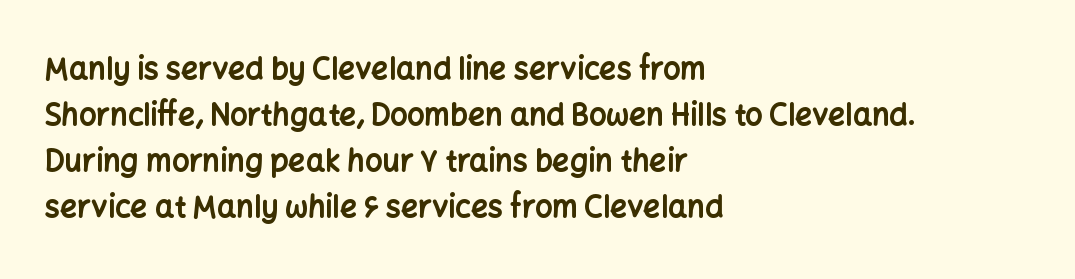
The image shows 30 px bold sans-serif type, upright; set left-aligned, normal line spacing (1.53x), normal letter spacing, not underlined; low stroke contrast and a medium x-height.
